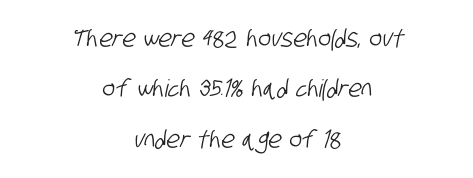
The image shows 24 px text type; set centered, loose line spacing (2.1x), normal letter spacing, not underlined.
